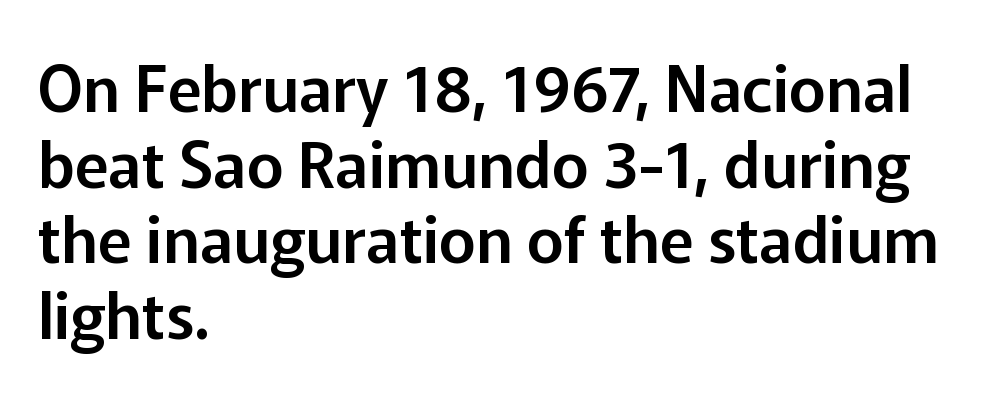
Notice how the stems are strictly vertical — no italics here. Has an underline been added? It has not. Varying glyph widths throughout — classic text-font behaviour. Line starts are locked; line ends wander. There is no visible air inserted between adjacent glyphs. The face used here is a sans, in the tradition of grotesques and geometrics.
